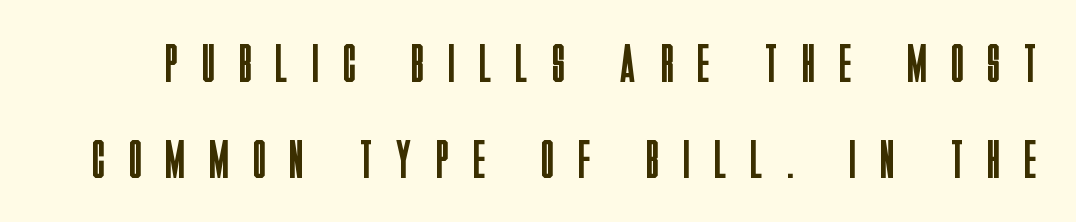
Ascenders rise straight up at ninety degrees. Each row of text sits above clean, open space. You could not count columns in this text — the font is proportionally spaced. Characters follow at a spacing far wider than the type designer built in.
